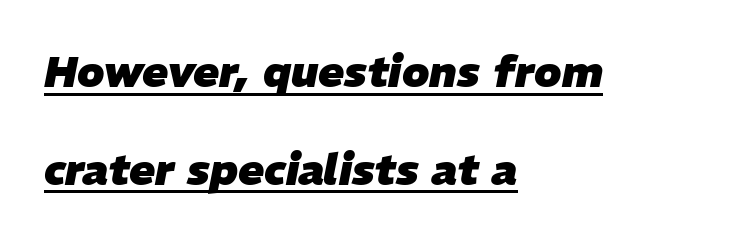
The image shows 43 px heavy type, italic (leaning right); set left-aligned, loose line spacing (2.27x), normal letter spacing, underlined; low stroke contrast and a medium x-height.
